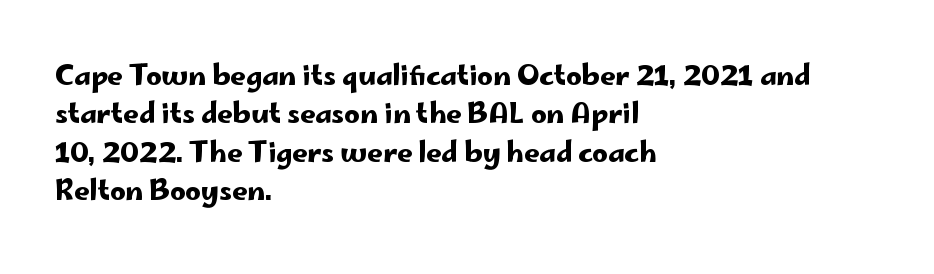
The image shows 27 px text type, upright; set left-aligned, normal line spacing (1.42x), normal letter spacing, not underlined.
